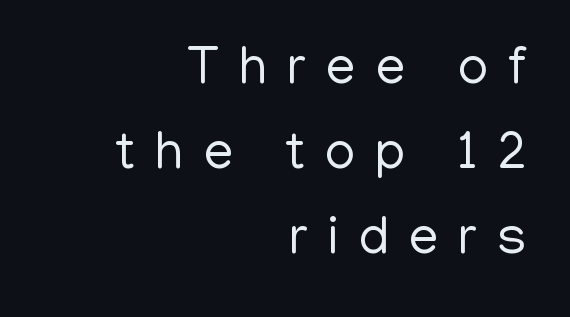
Q: Is the text bold? A: No.
Q: Is the text italic (slanted)? A: No, it is upright.
Q: Is the typeface a serif or a sans-serif typeface? A: Sans-serif.
Q: Is the text underlined? A: No.
Q: How is the paragraph aligned? A: Right-aligned.
Q: Is the spacing between letters normal or unusually wide? A: Unusually wide.
Q: Is the spacing between lines tight, normal or loose? A: Normal.
Q: Width (condensed, normal, or wide)? A: Normal.
Q: Stroke contrast? A: Low.
Q: x-height? A: Medium.
Q: Monospaced? A: No.
